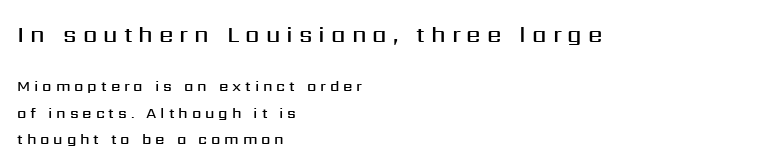
The image shows 23 px text type, upright; set left-aligned, line spacing 1.74x, unusually wide letter spacing (+0.26 em), not underlined; the first (top) block is 1.53x larger.
